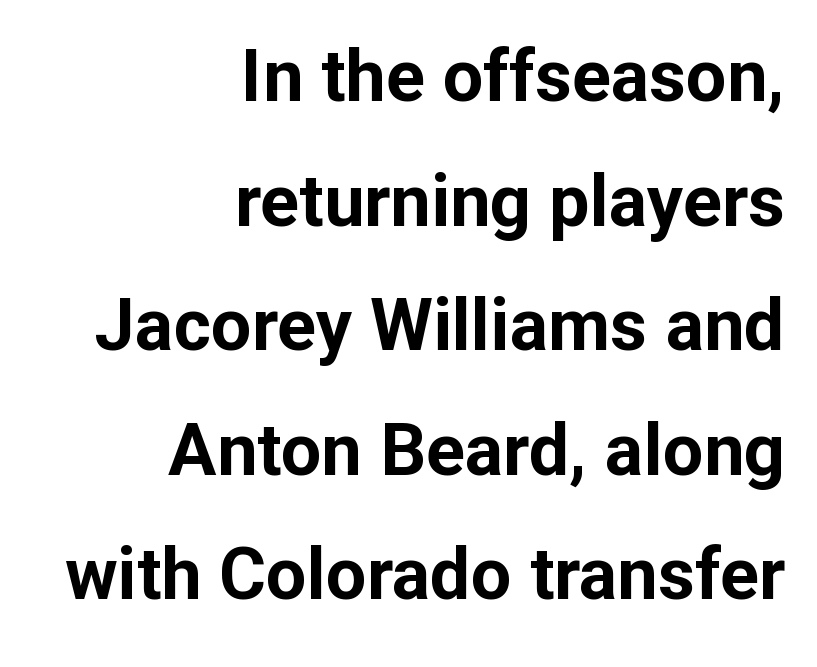
Designer's note — italics off, roman on. The passage shown is not underscored anywhere. Its strokes are broad and dark, the hallmark of bold type. The text was rendered using a sans face with plain stroke endings. Caption: standard tracking, unaltered. Character widths vary here, with narrow letters taking less room than wide ones.
